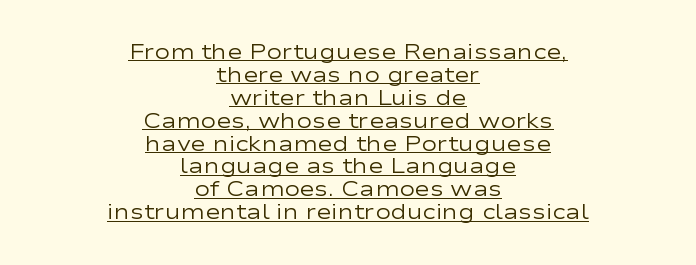
The image shows 21 px text type, upright; set centered, tight line spacing (1.09x), normal letter spacing, underlined.
